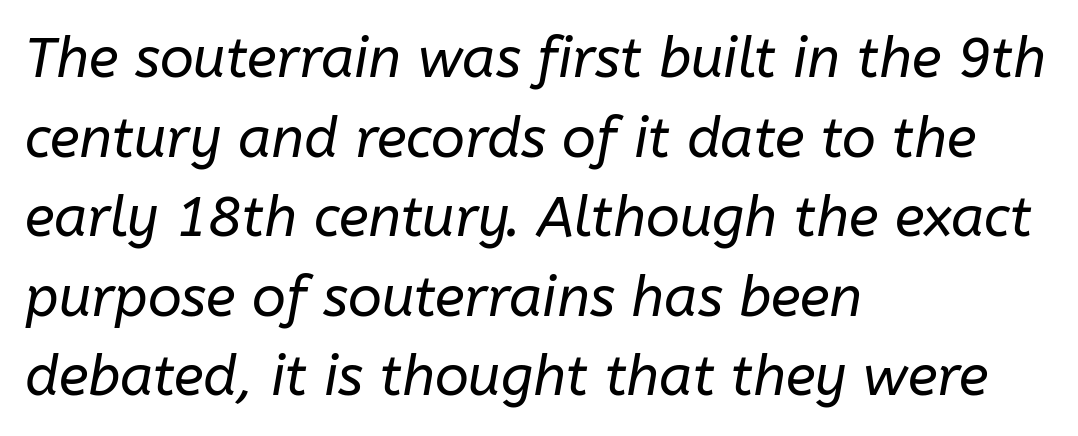
The image shows 56 px regular-weight type, italic (leaning right); set left-aligned, normal line spacing (1.42x), normal letter spacing, not underlined; low stroke contrast and a medium x-height.
